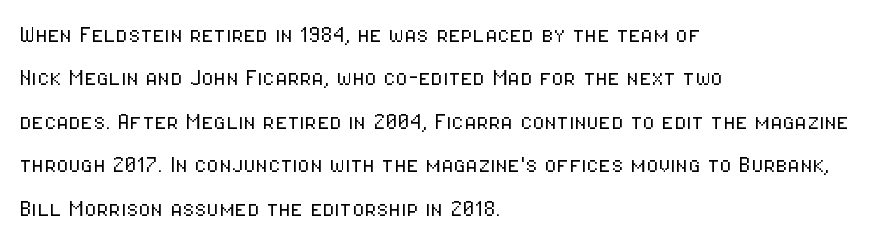
How would I describe the line gaps? Plain and ordinary. This is the regular roman posture of the typeface. All the whitespace from short lines collects on the right. Quick note: underline off. Serifs: no, the terminals of the letterforms are clean.
